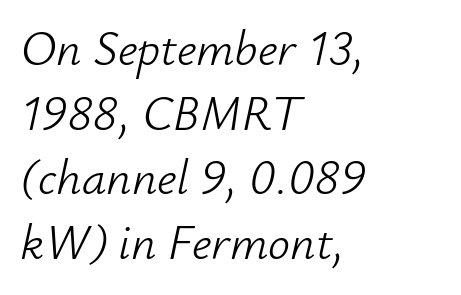
The image shows 49 px light type, italic (leaning right); set left-aligned, normal line spacing (1.32x), normal letter spacing, not underlined; low stroke contrast and a small x-height.
